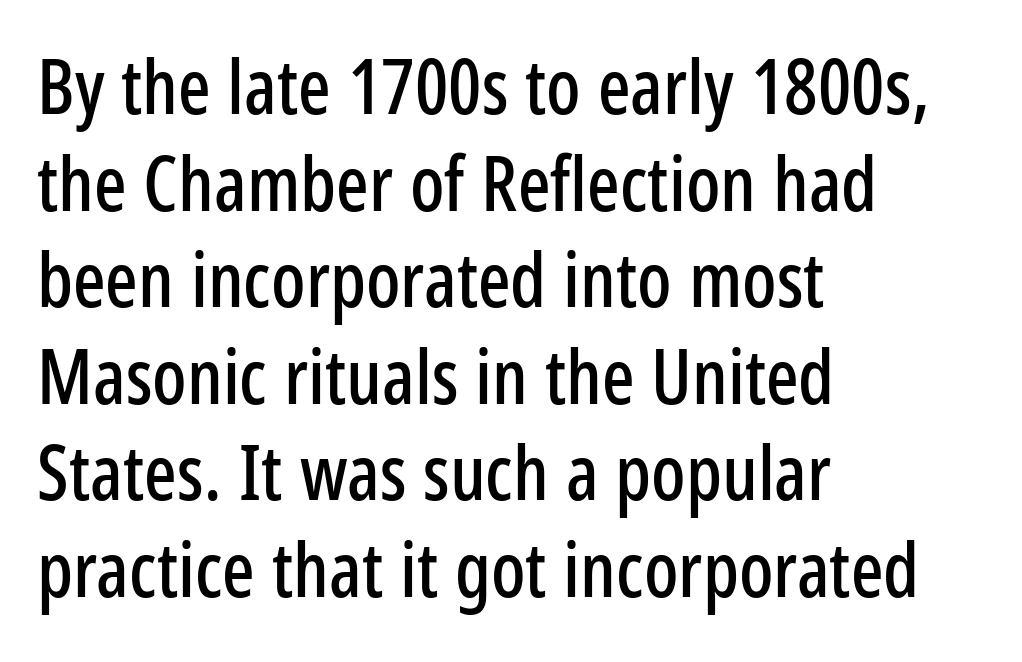
Q: Is the text italic (slanted)? A: No, it is upright.
Q: Is the typeface a serif or a sans-serif typeface? A: Sans-serif.
Q: Is the text underlined? A: No.
Q: How is the paragraph aligned? A: Left-aligned.
Q: Is the spacing between letters normal or unusually wide? A: Normal.
Q: Is the spacing between lines tight, normal or loose? A: Normal.
Q: Width (condensed, normal, or wide)? A: Condensed.
Q: Stroke contrast? A: Low.
Q: x-height? A: Medium.
Q: Monospaced? A: No.
